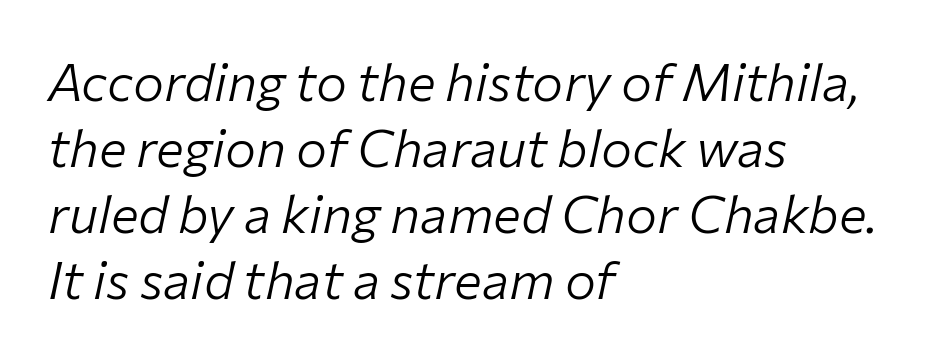
The image shows 52 px light type, italic (leaning right); set left-aligned, normal line spacing (1.27x), normal letter spacing, not underlined; low stroke contrast and a medium x-height.
